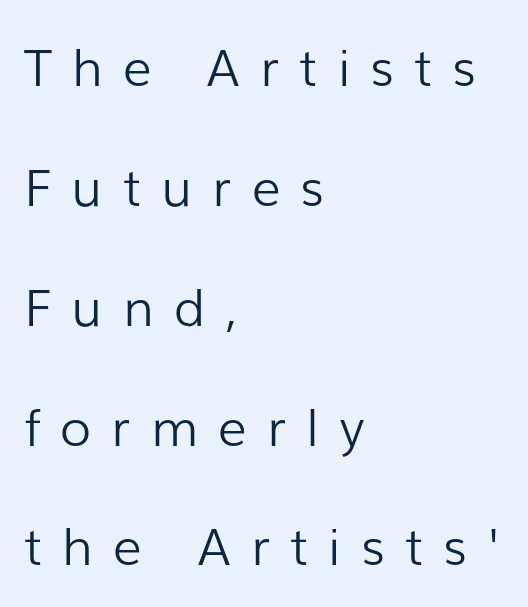
{"serif": "no", "italic": "no", "bold": "no", "weight": "light", "width": "normal", "stroke_contrast": "low", "x_height": "medium", "monospaced": "no", "underline": "no", "align": "left", "line_spacing": "loose", "line_spacing_ratio": 2.35, "letter_spacing": "wide", "letter_spacing_em": 0.39, "glyph_px": 51}
